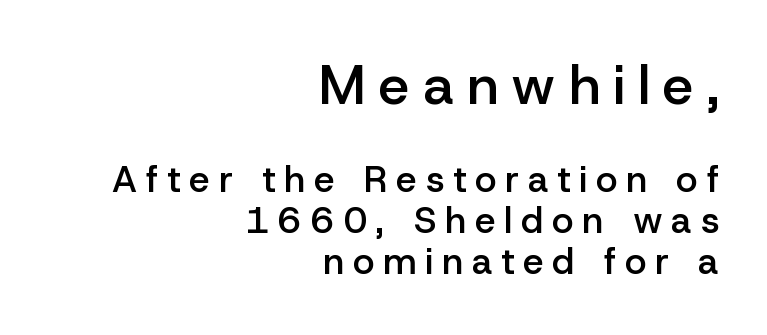
Q: Is the text bold? A: Semi-bold.
Q: Is the text italic (slanted)? A: No, it is upright.
Q: Is the typeface a serif or a sans-serif typeface? A: Sans-serif.
Q: Is the text underlined? A: No.
Q: How is the paragraph aligned? A: Right-aligned.
Q: Is the spacing between letters normal or unusually wide? A: Unusually wide.
Q: Is the spacing between lines tight, normal or loose? A: Tight.
Q: Which block of text is set in a larger size, the first (top) or the second (bottom)? A: The first (top) one.
Q: Width (condensed, normal, or wide)? A: Normal.
Q: Stroke contrast? A: Low.
Q: x-height? A: Medium.
Q: Monospaced? A: No.
